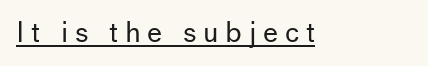
{"italic": "no", "bold": "no", "underline": "yes", "letter_spacing": "wide", "letter_spacing_em": 0.25, "glyph_px": 27}
